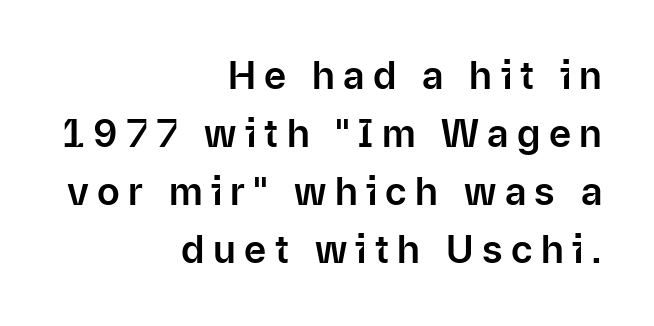
{"serif": "no", "italic": "no", "width": "normal", "stroke_contrast": "low", "x_height": "medium", "monospaced": "no", "underline": "no", "align": "right", "line_spacing": "normal", "line_spacing_ratio": 1.53, "letter_spacing": "wide", "letter_spacing_em": 0.22, "glyph_px": 38}
